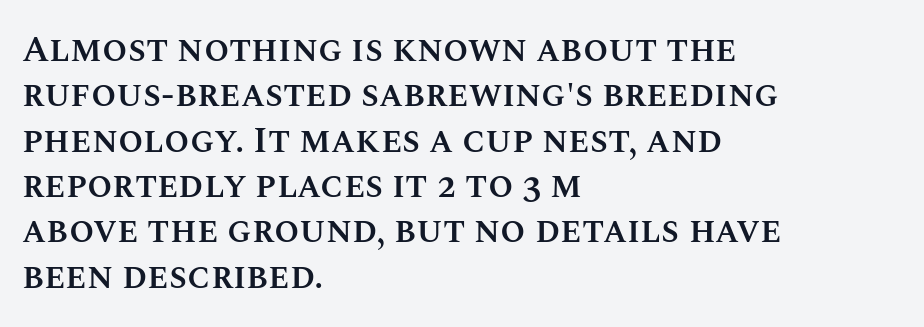
A typesetter would call this proportional, since set widths differ per character. Unmarked baselines from the first word to the last. The lines in this sample share a left origin and differ only in where they stop. Regular leading. No italicization has been applied; the sample stays upright. Nobody touched the tracking dial on this one.
